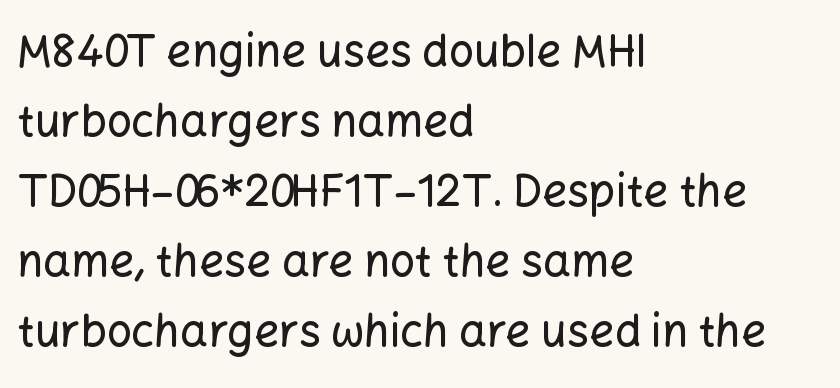
Glance below the letters and you will spot only blank space. A typesetter would call this proportional, since set widths differ per character. Interline gaps are of average width in this sample. Layout note: lines flush left.
